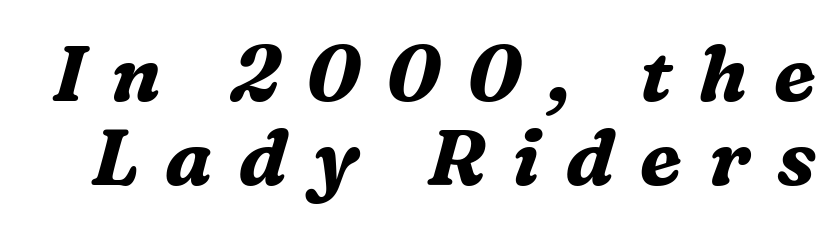
{"serif": "yes", "italic": "yes", "lean": "right", "slant_degrees": 16, "bold": "yes", "weight": "bold", "width": "normal", "stroke_contrast": "medium", "x_height": "medium", "monospaced": "no", "underline": "no", "line_spacing": "tight", "line_spacing_ratio": 1.08, "letter_spacing": "wide", "letter_spacing_em": 0.34, "glyph_px": 78}
